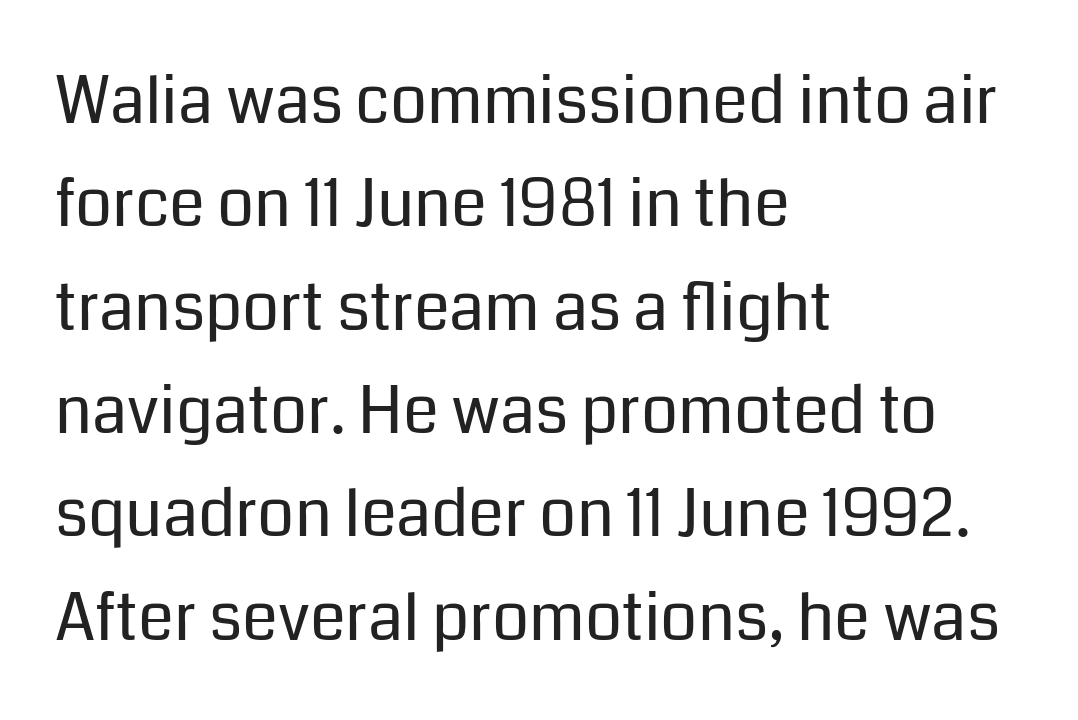
The image shows 65 px regular-weight sans-serif type, upright; set left-aligned, normal line spacing (1.59x), normal letter spacing, not underlined; low stroke contrast and a medium x-height.
